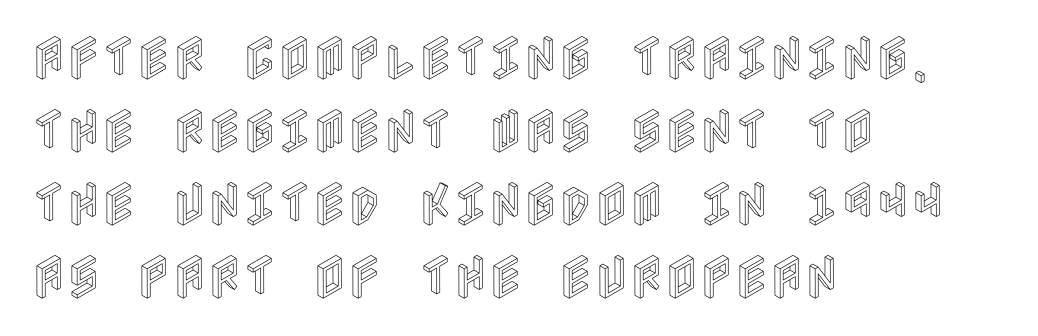
Q: Is the text italic (slanted)? A: No, it is upright.
Q: Is the text underlined? A: No.
Q: How is the paragraph aligned? A: Left-aligned.
Q: Is the spacing between letters normal or unusually wide? A: Normal.
Q: Is the spacing between lines tight, normal or loose? A: Normal.
Q: Width (condensed, normal, or wide)? A: Condensed.
Q: x-height? A: Large.
